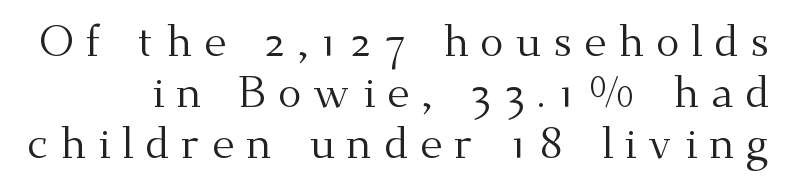
{"serif": "yes", "italic": "no", "bold": "no", "weight": "regular", "width": "normal", "stroke_contrast": "medium", "x_height": "small", "monospaced": "no", "underline": "no", "line_spacing_ratio": 1.16, "letter_spacing": "wide", "letter_spacing_em": 0.27, "glyph_px": 44}
